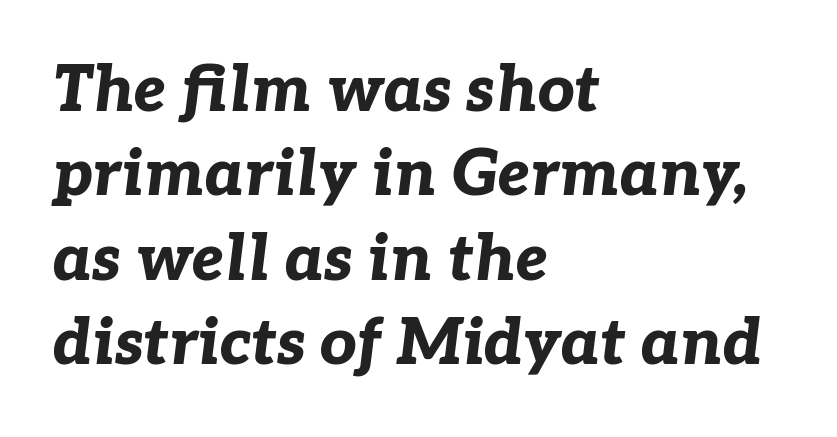
The image shows 64 px bold type, italic (leaning right); set left-aligned, normal line spacing (1.32x), normal letter spacing, not underlined; low stroke contrast and a medium x-height.
